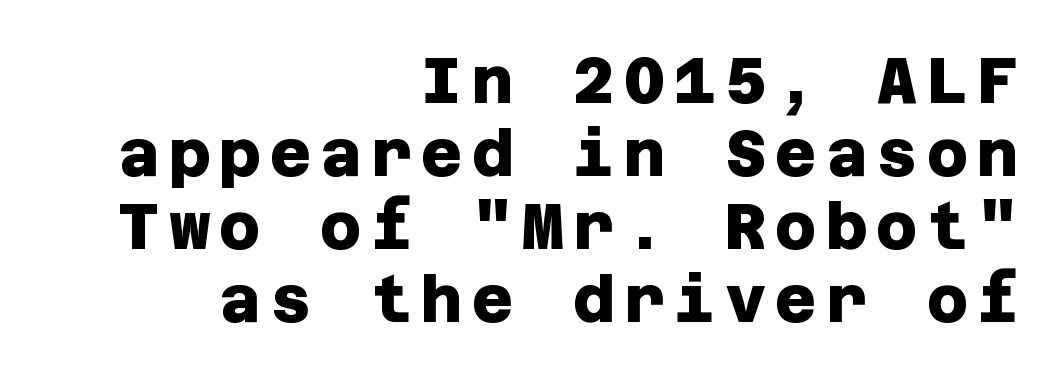
The text was rendered using a sans face with plain stroke endings. Tightly led — the rows are bunched. The text block is weighted toward the right margin, trailing off unevenly leftward. Thick stems and heavy bowls — unmistakably bold. Underline: absent.
